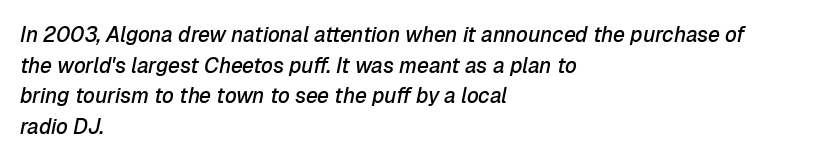
Q: Is the text bold? A: Semi-bold.
Q: Is the text italic (slanted)? A: Yes, it leans right by about 12 degrees.
Q: Is the text underlined? A: No.
Q: How is the paragraph aligned? A: Left-aligned.
Q: Is the spacing between letters normal or unusually wide? A: Normal.
Q: Is the spacing between lines tight, normal or loose? A: Normal.
